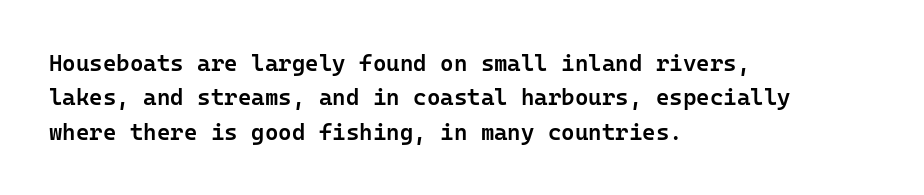
Q: Is the text bold? A: Semi-bold.
Q: Is the text italic (slanted)? A: No, it is upright.
Q: Is the text underlined? A: No.
Q: How is the paragraph aligned? A: Left-aligned.
Q: Is the spacing between letters normal or unusually wide? A: Normal.
Q: Is the spacing between lines tight, normal or loose? A: Normal.
